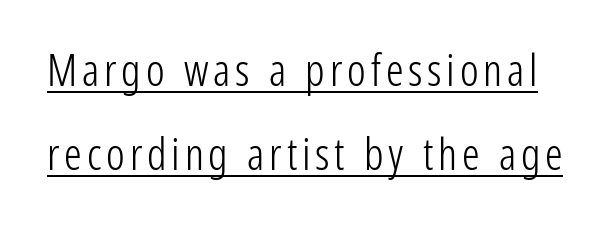
Q: Is the text bold? A: No.
Q: Is the text italic (slanted)? A: No, it is upright.
Q: Is the typeface a serif or a sans-serif typeface? A: Sans-serif.
Q: Is the text underlined? A: Yes.
Q: Is the spacing between lines tight, normal or loose? A: Loose.
Q: Width (condensed, normal, or wide)? A: Condensed.
Q: Stroke contrast? A: Low.
Q: x-height? A: Medium.
Q: Monospaced? A: No.
